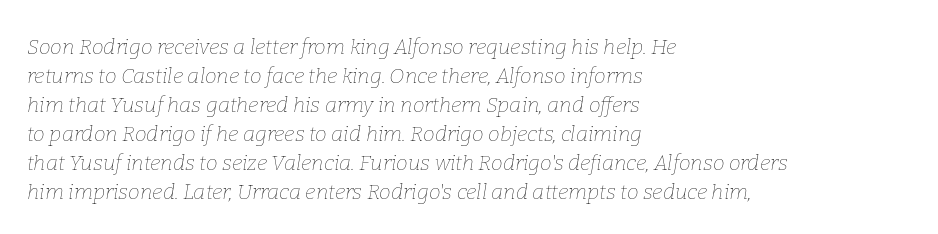
{"italic": "yes", "lean": "right", "slant_degrees": 9, "bold": "no", "underline": "no", "align": "left", "line_spacing": "normal", "line_spacing_ratio": 1.38, "letter_spacing": "normal", "letter_spacing_em": 0.0, "glyph_px": 21}
